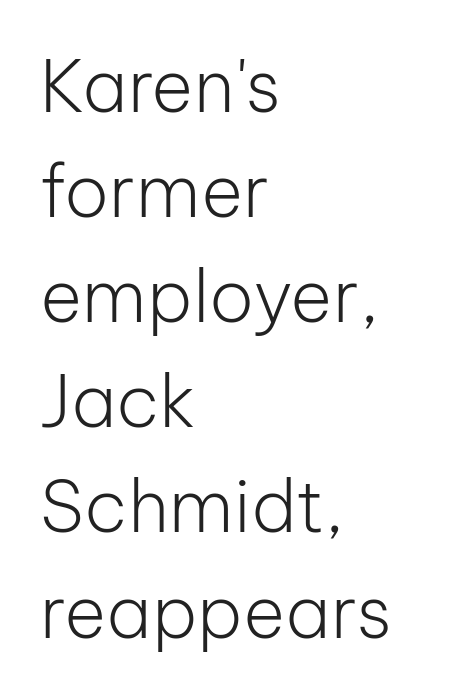
{"serif": "no", "italic": "no", "bold": "no", "weight": "light", "width": "normal", "stroke_contrast": "low", "x_height": "medium", "monospaced": "no", "underline": "no", "align": "left", "line_spacing": "normal", "line_spacing_ratio": 1.46, "letter_spacing": "normal", "letter_spacing_em": 0.0, "glyph_px": 72}
